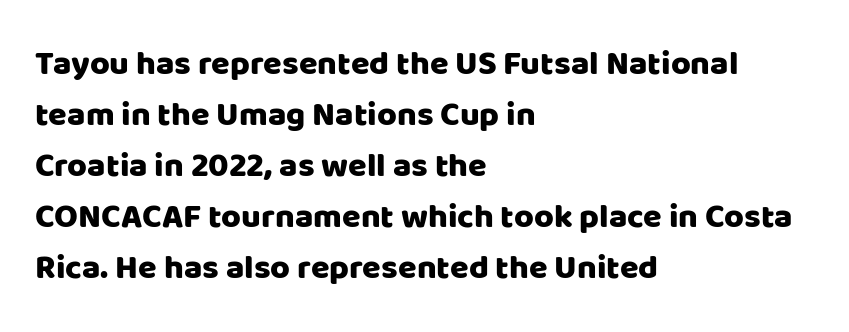
Serif or sans? Sans — the stroke terminals are bare. Leading: standard. Beneath every word, the page is bare. The font's upright variant was chosen for this text.
